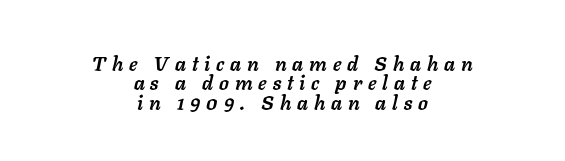
Underline: absent. Look at the tracking — it's clearly loosened, letters drifting apart. Is there much room between lines? No — they nearly touch. Rendered with sloped, italic letterforms. The letters are bold, with thick, heavy strokes. Horizontal alignment here is central, giving a formal, balanced look.
